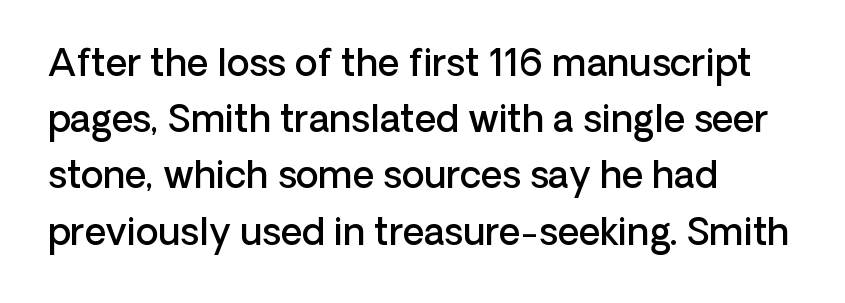
Note: no serifs on the glyphs. Vertically, the passage feels balanced, rows spaced as you'd expect. This rendering uses left alignment, leaving the right contour irregular. Does the weight exceed regular? Yes, but only to semibold.
